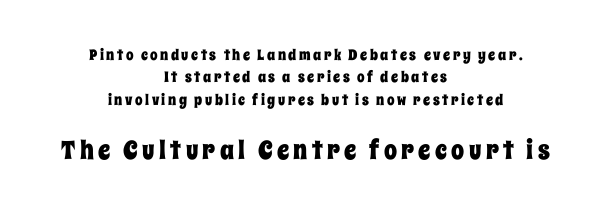
{"italic": "no", "underline": "no", "align": "center", "line_spacing": "normal", "line_spacing_ratio": 1.5, "larger_block": "second", "size_ratio": 1.73, "glyph_px": 26}
